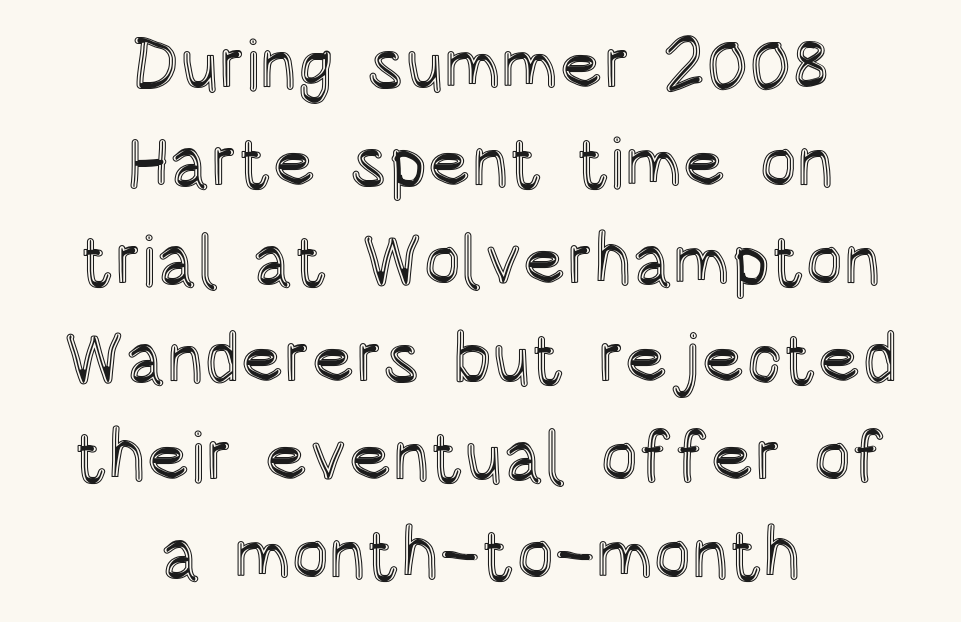
Italic? Not at all — the glyphs are vertical. How would I describe the line gaps? Plain and ordinary. The compositor balanced each line on the midline. Honestly, the letter spacing is just normal — you wouldn't notice it. Note the varied advance widths — an 'i' is clearly narrower than an 'm'. The baseline area is clear.
